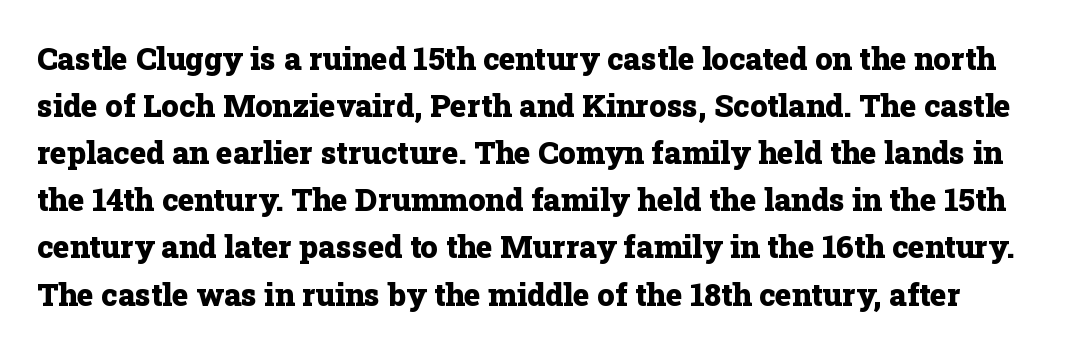
{"serif": "yes", "italic": "no", "bold": "yes", "weight": "heavy", "width": "normal", "stroke_contrast": "low", "x_height": "medium", "monospaced": "no", "underline": "no", "line_spacing": "normal", "line_spacing_ratio": 1.52, "letter_spacing": "normal", "letter_spacing_em": 0.0, "glyph_px": 31}
